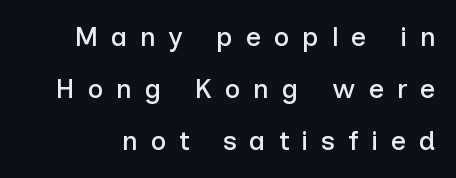
{"italic": "no", "underline": "no", "line_spacing": "loose", "line_spacing_ratio": 1.93, "letter_spacing": "wide", "letter_spacing_em": 0.47, "glyph_px": 27}
